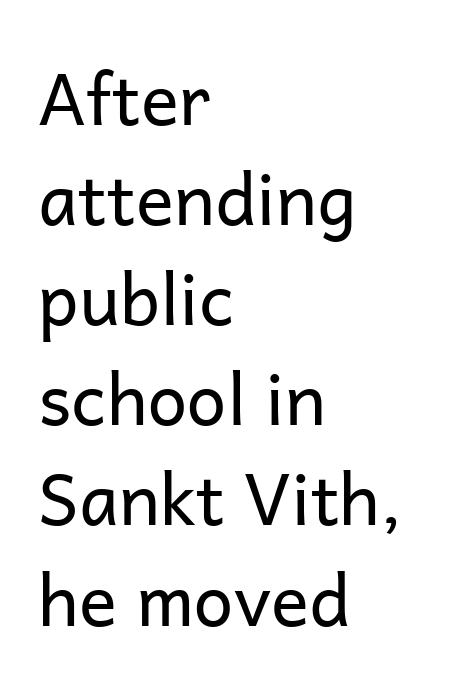
{"serif": "no", "italic": "no", "bold": "no", "weight": "regular", "width": "normal", "stroke_contrast": "low", "x_height": "medium", "monospaced": "no", "underline": "no", "align": "left", "line_spacing": "normal", "line_spacing_ratio": 1.41, "letter_spacing": "normal", "letter_spacing_em": 0.0, "glyph_px": 71}
